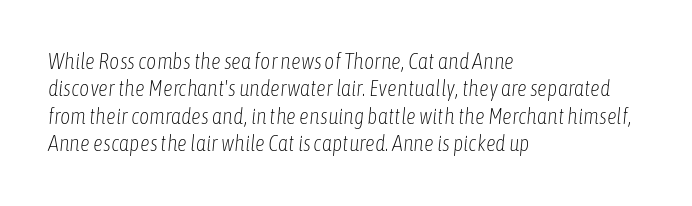
Q: Is the text bold? A: No.
Q: Is the text italic (slanted)? A: Yes, it leans right by about 6 degrees.
Q: Is the text underlined? A: No.
Q: How is the paragraph aligned? A: Left-aligned.
Q: Is the spacing between letters normal or unusually wide? A: Normal.
Q: Is the spacing between lines tight, normal or loose? A: Normal.
